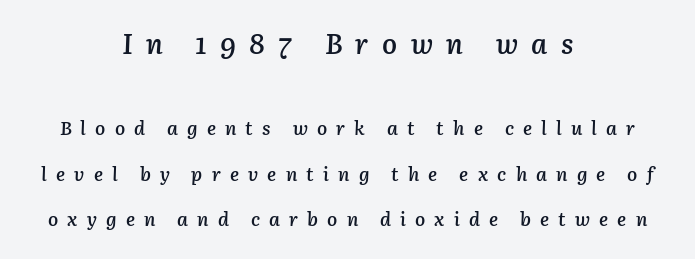
The image shows 28 px semibold type, italic (leaning right); set centered, loose line spacing (2.39x), unusually wide letter spacing (+0.48 em), not underlined; the first (top) block is 1.47x larger; low stroke contrast and a medium x-height.
